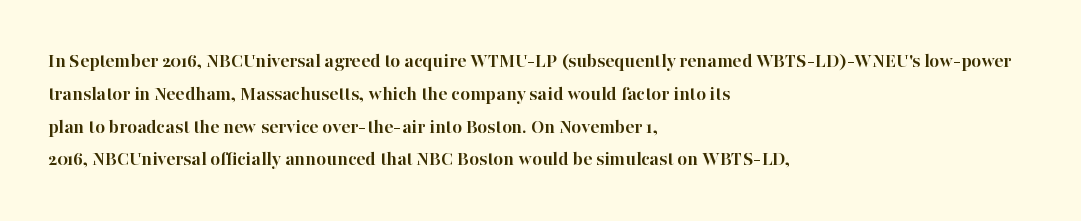
Q: Is the text bold? A: Yes.
Q: Is the text italic (slanted)? A: No, it is upright.
Q: Is the text underlined? A: No.
Q: How is the paragraph aligned? A: Left-aligned.
Q: Is the spacing between letters normal or unusually wide? A: Normal.
Q: Is the spacing between lines tight, normal or loose? A: Normal.
